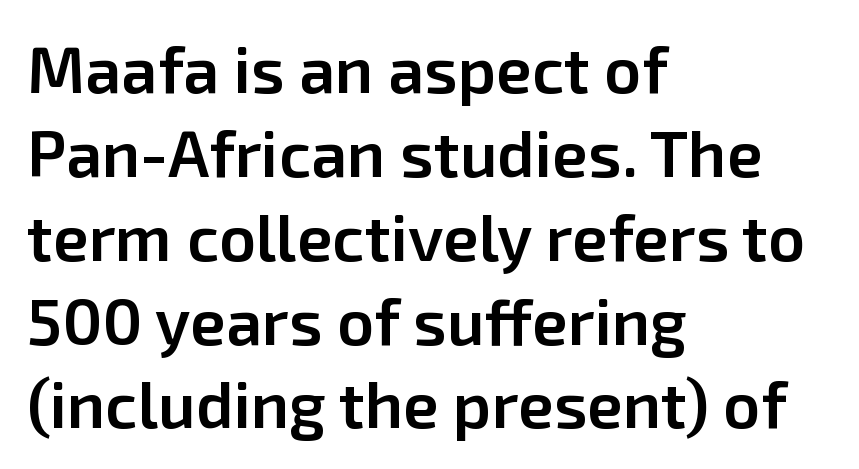
The image shows 65 px semibold sans-serif type, upright; set left-aligned, normal line spacing (1.29x), normal letter spacing, not underlined; low stroke contrast and a medium x-height.
